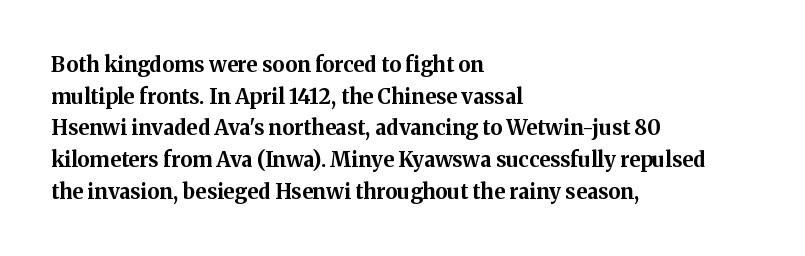
Q: Is the text bold? A: Yes.
Q: Is the text italic (slanted)? A: No, it is upright.
Q: Is the text underlined? A: No.
Q: How is the paragraph aligned? A: Left-aligned.
Q: Is the spacing between letters normal or unusually wide? A: Normal.
Q: Is the spacing between lines tight, normal or loose? A: Normal.
